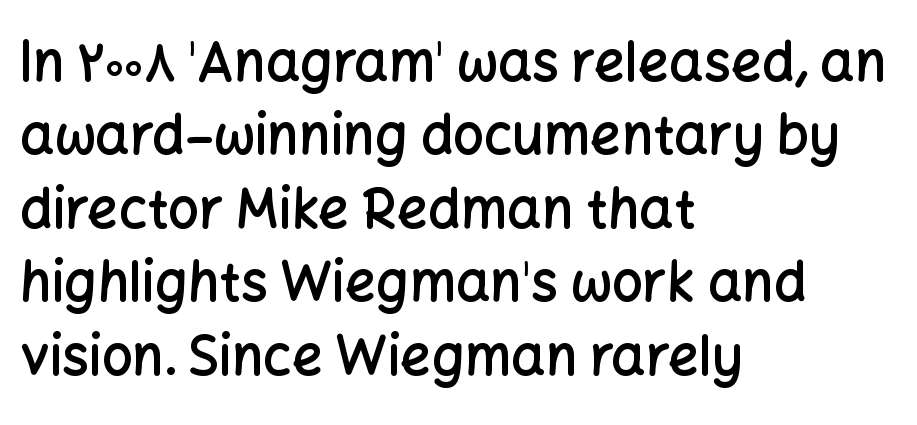
{"serif": "no", "italic": "no", "bold": "semi", "weight": "semibold", "width": "normal", "stroke_contrast": "low", "x_height": "medium", "monospaced": "no", "underline": "no", "align": "left", "line_spacing": "normal", "line_spacing_ratio": 1.36, "letter_spacing": "normal", "letter_spacing_em": 0.0, "glyph_px": 54}
